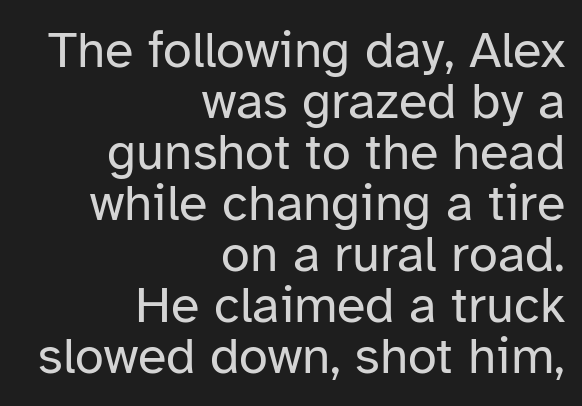
Words float on clear page, feet unadorned. This is the regular roman posture of the typeface. Compared with a flush-left layout, this one pins lines to the opposite, right side. The vertical gap from one line to the next is small. Bold? No — there's no thickening of the strokes.
